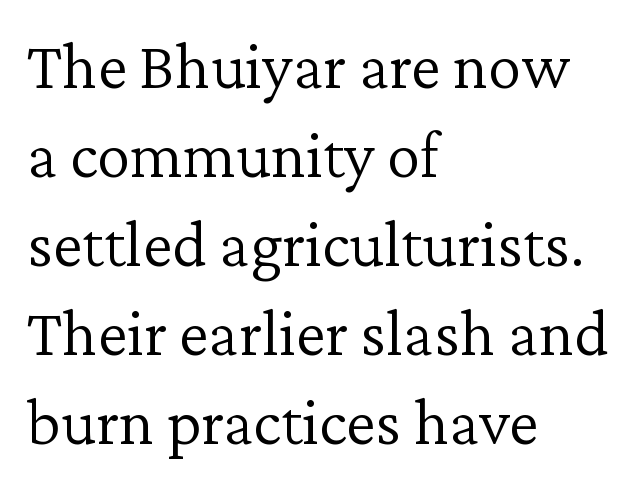
The image shows 67 px light serif type, upright; set left-aligned, normal line spacing (1.33x), normal letter spacing, not underlined; low stroke contrast and a medium x-height.
